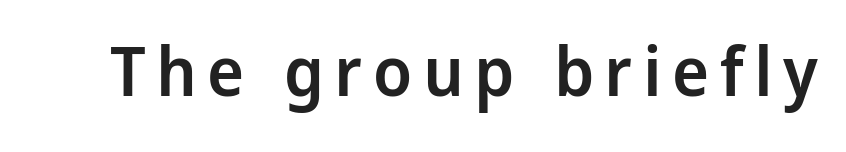
Q: Is the text bold? A: Semi-bold.
Q: Is the text italic (slanted)? A: No, it is upright.
Q: Is the typeface a serif or a sans-serif typeface? A: Sans-serif.
Q: Is the text underlined? A: No.
Q: Width (condensed, normal, or wide)? A: Condensed.
Q: Stroke contrast? A: Low.
Q: x-height? A: Large.
Q: Monospaced? A: No.
